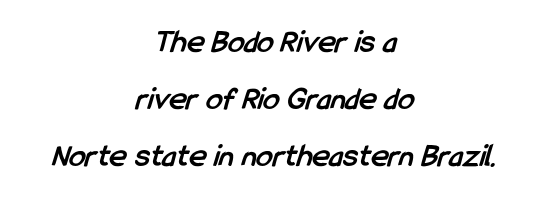
This rendering uses center alignment, leaving both contours irregular but symmetric. The typeface chosen for these lines omits serifs. Spacing between characters is what you'd get straight out of the box. Underlining? Definitely not there. Heavy-handed strokes throughout: this text is bold. Spacing verdict: proportional, widths tailored to each character.
